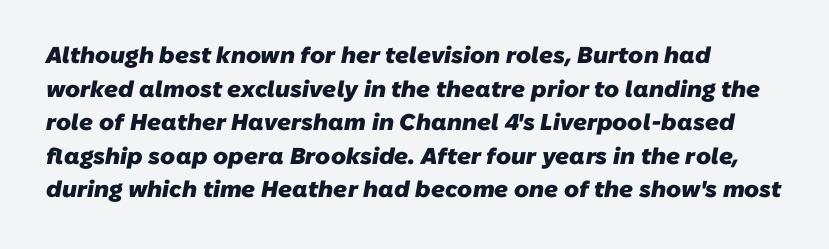
Students, this is bold: see how much ink each stroke carries. Each word holds together tightly as a unit, with standard inter-letter gaps. Bare-footed words on every line. The rendering uses a moderate line-height, typical for paragraphs.
